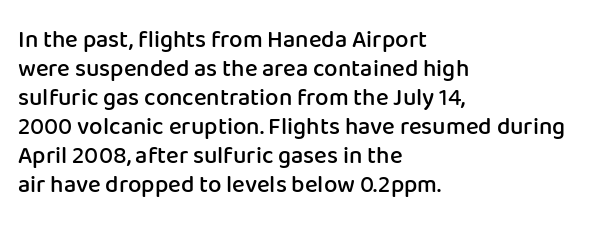
A fair bit of extra ink — the face is semibold, not bold. Reading down the block, your eye returns to a fixed left position each line. Style check: upright. Compared with typical body copy, the letter spacing here is the same. The passage shown is not underscored anywhere.
